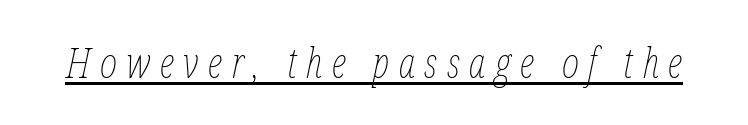
Q: Is the text bold? A: No.
Q: Is the text italic (slanted)? A: Yes, it leans right by about 12 degrees.
Q: Is the text underlined? A: Yes.
Q: Is the spacing between letters normal or unusually wide? A: Unusually wide.
Q: Width (condensed, normal, or wide)? A: Condensed.
Q: Stroke contrast? A: Low.
Q: x-height? A: Medium.
Q: Monospaced? A: No.
